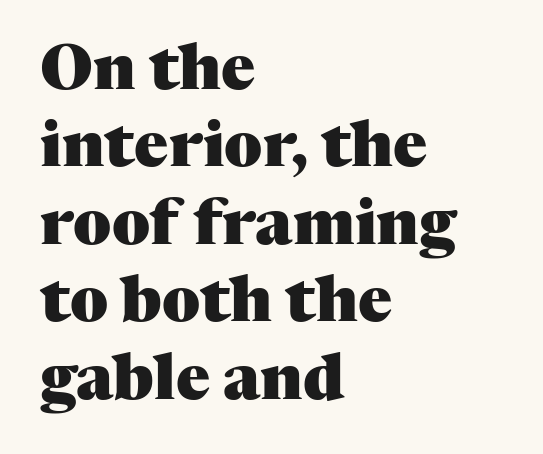
{"serif": "yes", "italic": "no", "bold": "yes", "weight": "heavy", "width": "normal", "stroke_contrast": "medium", "x_height": "medium", "monospaced": "no", "underline": "no", "align": "left", "line_spacing_ratio": 1.23, "letter_spacing": "normal", "letter_spacing_em": 0.0, "glyph_px": 63}
